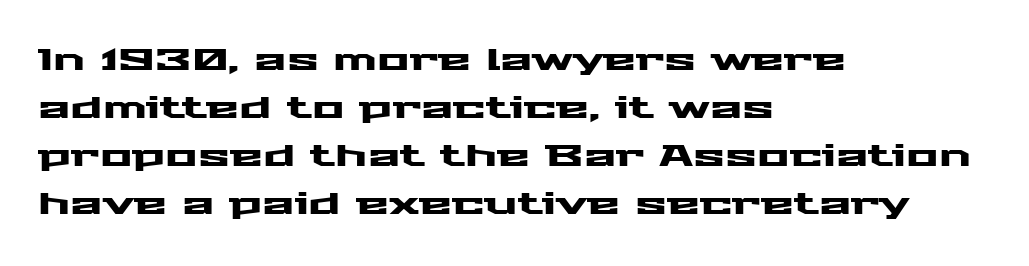
Q: Is the text italic (slanted)? A: No, it is upright.
Q: Is the typeface a serif or a sans-serif typeface? A: Sans-serif.
Q: Is the text underlined? A: No.
Q: How is the paragraph aligned? A: Left-aligned.
Q: Is the spacing between letters normal or unusually wide? A: Normal.
Q: Is the spacing between lines tight, normal or loose? A: Normal.
Q: Width (condensed, normal, or wide)? A: Wide.
Q: Stroke contrast? A: Medium.
Q: x-height? A: Medium.
Q: Monospaced? A: No.
